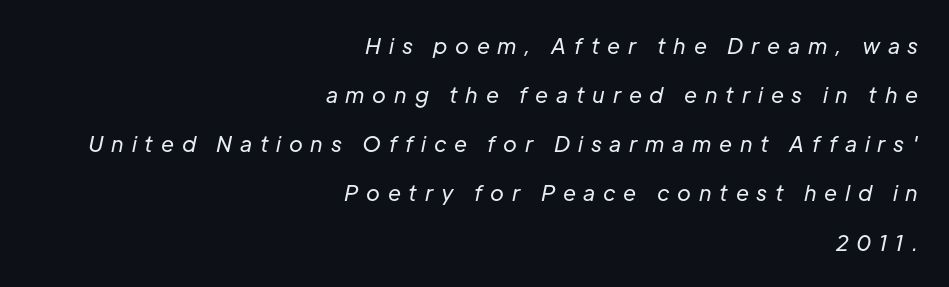
{"italic": "yes", "lean": "right", "slant_degrees": 12, "bold": "no", "underline": "no", "align": "right", "line_spacing": "loose", "line_spacing_ratio": 2.34, "letter_spacing": "wide", "letter_spacing_em": 0.37, "glyph_px": 21}
